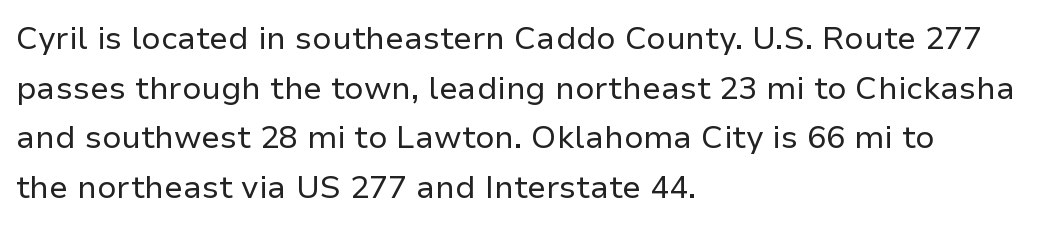
{"serif": "no", "italic": "no", "bold": "no", "weight": "regular", "width": "normal", "stroke_contrast": "low", "x_height": "medium", "monospaced": "no", "underline": "no", "align": "left", "line_spacing": "normal", "line_spacing_ratio": 1.55, "letter_spacing": "normal", "letter_spacing_em": 0.0, "glyph_px": 32}
